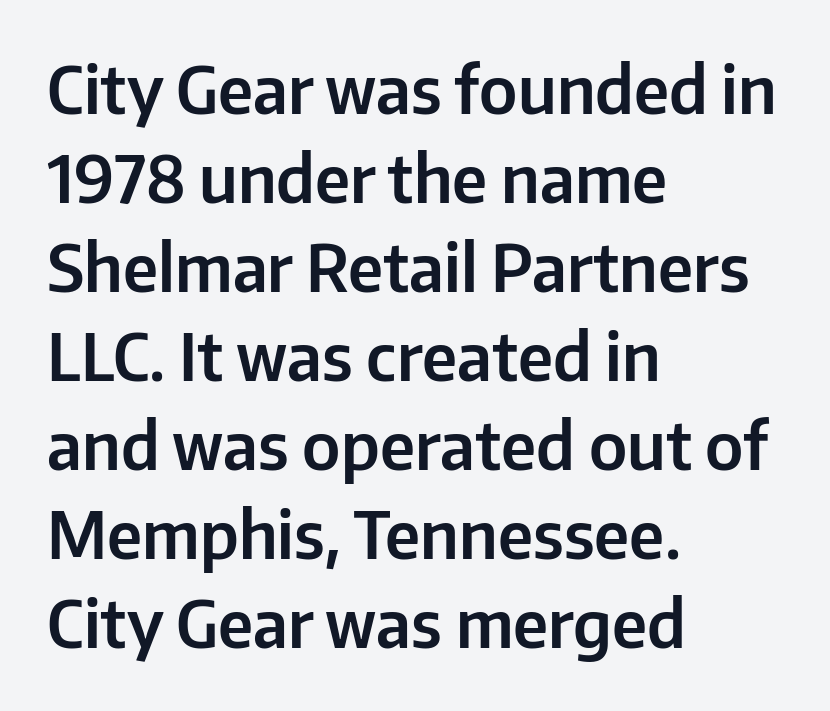
Q: Is the text italic (slanted)? A: No, it is upright.
Q: Is the typeface a serif or a sans-serif typeface? A: Sans-serif.
Q: Is the text underlined? A: No.
Q: How is the paragraph aligned? A: Left-aligned.
Q: Is the spacing between letters normal or unusually wide? A: Normal.
Q: Is the spacing between lines tight, normal or loose? A: Normal.
Q: Width (condensed, normal, or wide)? A: Normal.
Q: Stroke contrast? A: Low.
Q: x-height? A: Medium.
Q: Monospaced? A: No.
